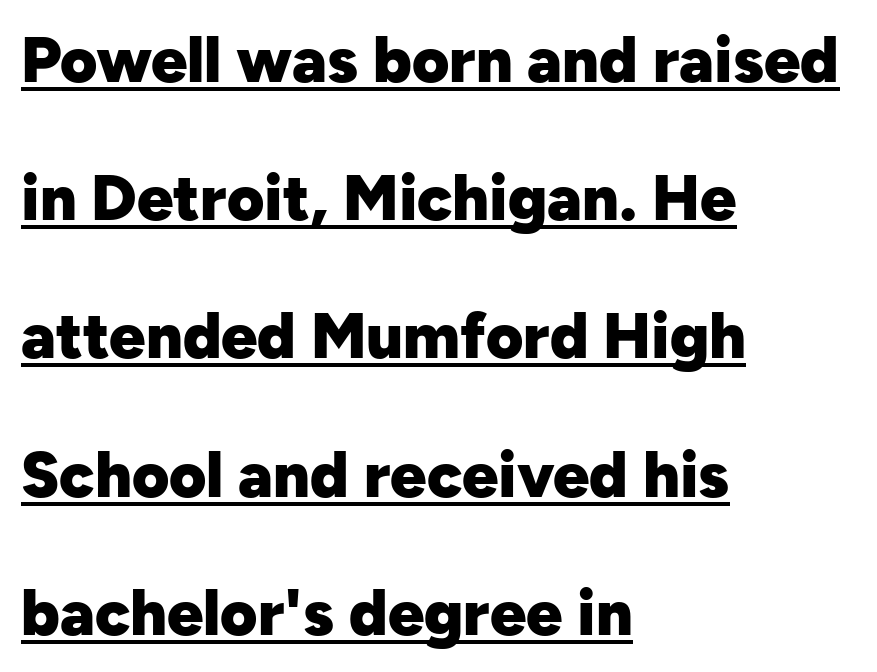
The image shows 64 px heavy sans-serif type, upright; set left-aligned, loose line spacing (2.16x), normal letter spacing, underlined; low stroke contrast and a medium x-height.
